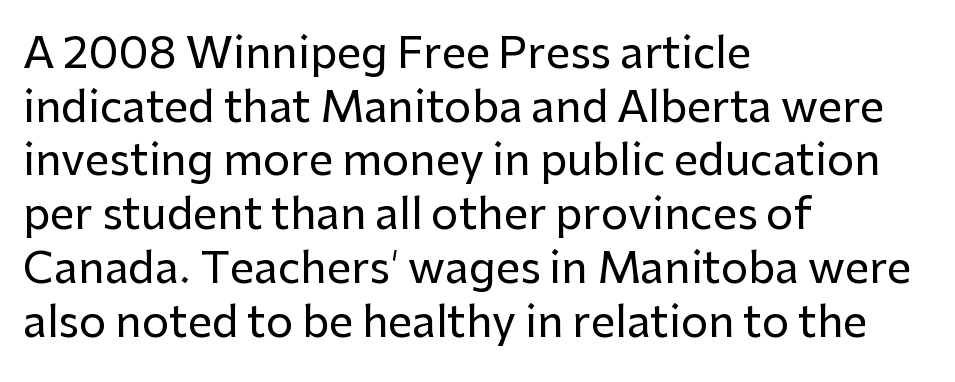
The image shows 43 px sans-serif type, upright; set left-aligned, normal line spacing (1.25x), normal letter spacing, not underlined; low stroke contrast and a medium x-height.
